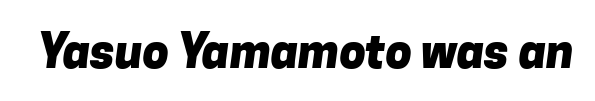
The image shows 47 px heavy sans-serif type; set normal letter spacing, not underlined; low stroke contrast and a medium x-height.
